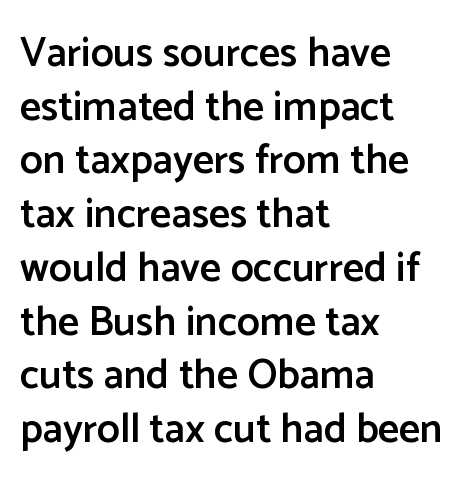
The lines in this sample share a left origin and differ only in where they stop. Spacing verdict: proportional, widths tailored to each character. On the weight axis this lands at semibold, roughly 600. The area under the type is left untouched. The type is set solid horizontally, with unmodified tracking. Ascenders rise straight up at ninety degrees.
